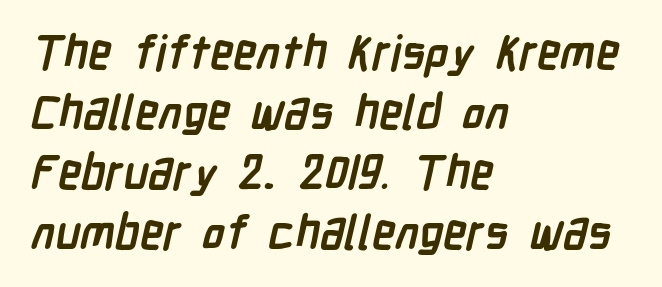
{"serif": "no", "bold": "yes", "weight": "semibold", "width": "condensed", "stroke_contrast": "low", "x_height": "medium", "monospaced": "no", "underline": "no", "align": "left", "line_spacing": "normal", "line_spacing_ratio": 1.28, "letter_spacing": "normal", "letter_spacing_em": 0.0, "glyph_px": 47}
